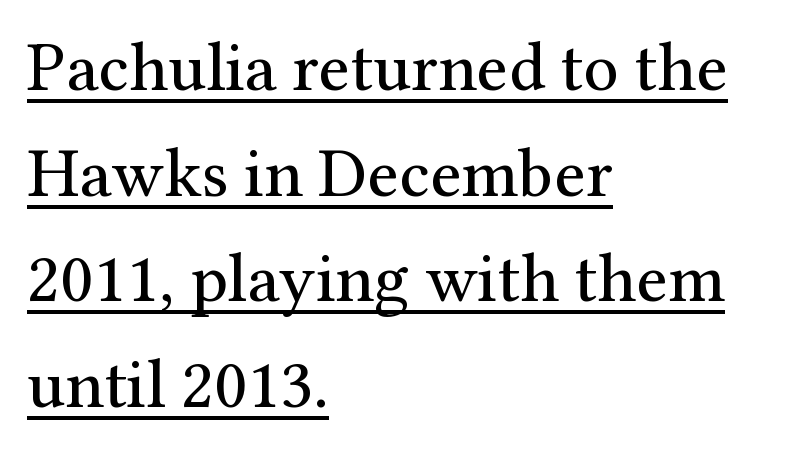
The image shows 70 px regular-weight serif type, upright; set left-aligned, normal line spacing (1.51x), normal letter spacing, underlined; medium stroke contrast and a medium x-height.
